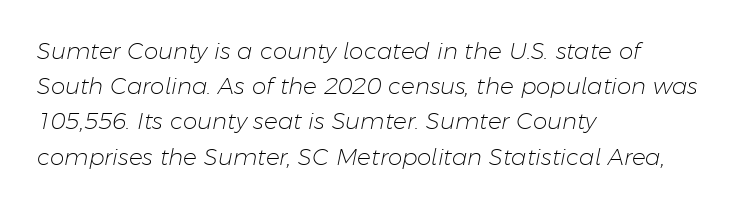
{"italic": "yes", "lean": "right", "slant_degrees": 11, "bold": "no", "underline": "no", "align": "left", "line_spacing": "normal", "line_spacing_ratio": 1.53, "letter_spacing": "normal", "letter_spacing_em": 0.0, "glyph_px": 23}
